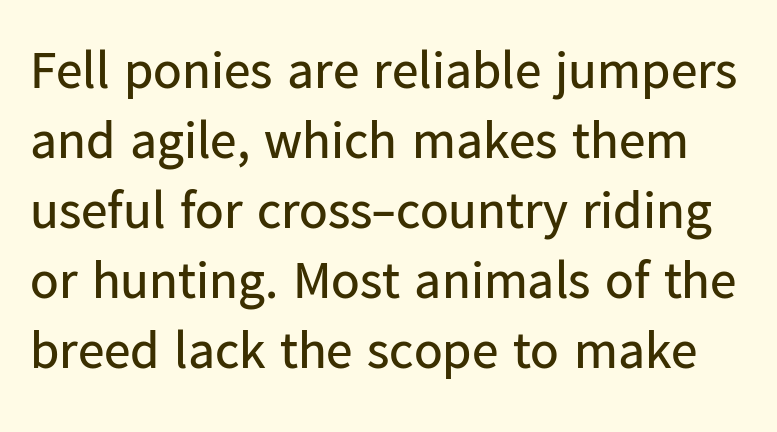
{"serif": "no", "italic": "no", "bold": "no", "weight": "regular", "width": "normal", "stroke_contrast": "low", "x_height": "medium", "monospaced": "no", "underline": "no", "line_spacing": "normal", "line_spacing_ratio": 1.32, "letter_spacing": "normal", "letter_spacing_em": 0.0, "glyph_px": 53}
